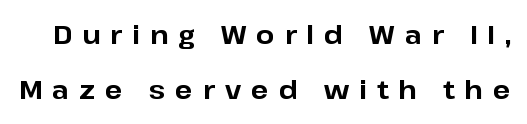
Q: Is the text bold? A: Yes.
Q: Is the text italic (slanted)? A: No, it is upright.
Q: Is the text underlined? A: No.
Q: Is the spacing between letters normal or unusually wide? A: Unusually wide.
Q: Is the spacing between lines tight, normal or loose? A: Loose.
